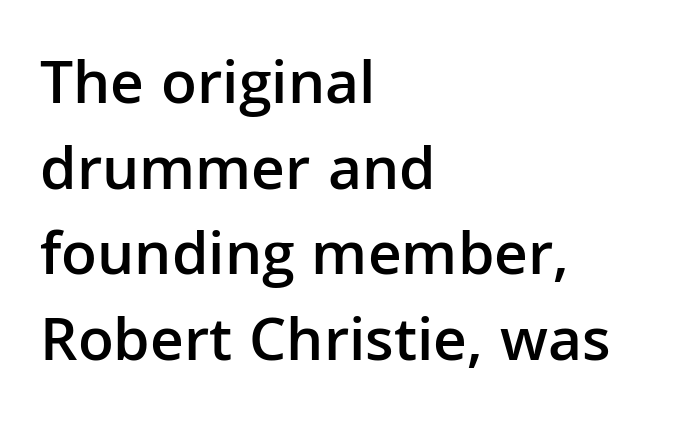
{"serif": "no", "italic": "no", "bold": "semi", "weight": "semibold", "width": "normal", "stroke_contrast": "low", "x_height": "medium", "monospaced": "no", "underline": "no", "align": "left", "line_spacing": "normal", "line_spacing_ratio": 1.36, "letter_spacing": "normal", "letter_spacing_em": 0.0, "glyph_px": 63}
